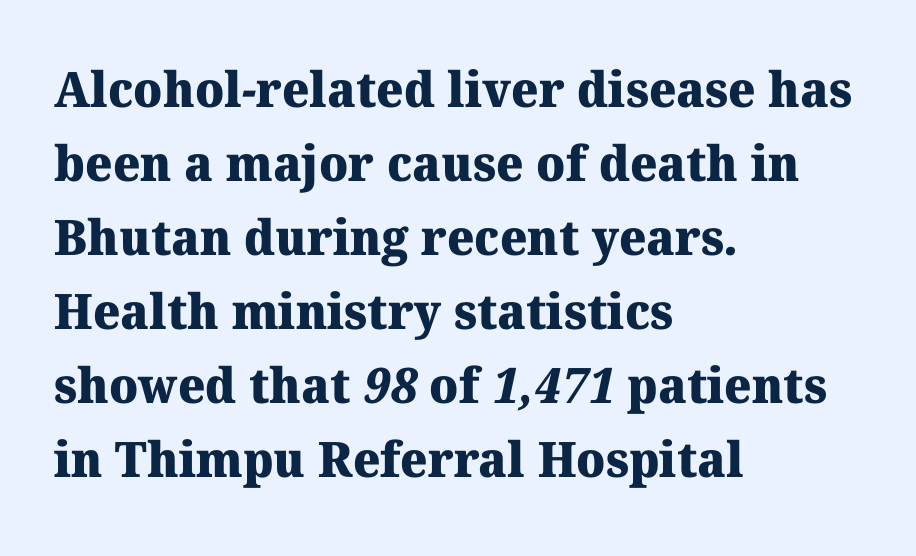
Words appear dense and cohesive because spacing is normal. The lines sit at an ordinary, default distance from one another. Here the designer chose a conventional face with non-uniform glyph widths. A clean baseline with only descenders dipping below it.
